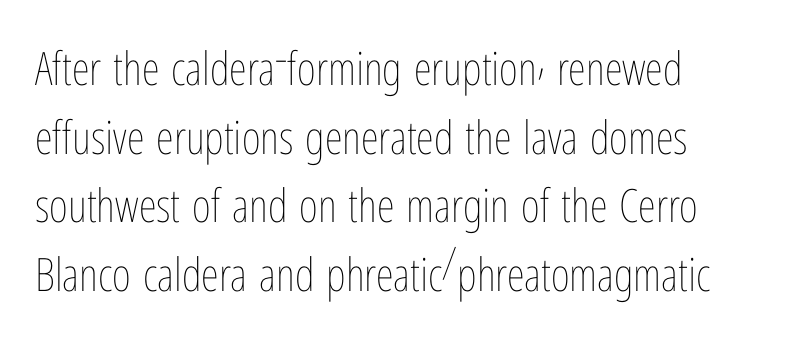
Q: Is the text bold? A: No.
Q: Is the text italic (slanted)? A: No, it is upright.
Q: Is the text underlined? A: No.
Q: How is the paragraph aligned? A: Left-aligned.
Q: Is the spacing between letters normal or unusually wide? A: Normal.
Q: Is the spacing between lines tight, normal or loose? A: Normal.
Q: Width (condensed, normal, or wide)? A: Condensed.
Q: Stroke contrast? A: Low.
Q: x-height? A: Medium.
Q: Monospaced? A: No.
